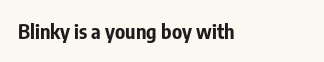
Q: Is the text bold? A: Yes.
Q: Is the text italic (slanted)? A: No, it is upright.
Q: Is the text underlined? A: No.
Q: Is the spacing between letters normal or unusually wide? A: Normal.
